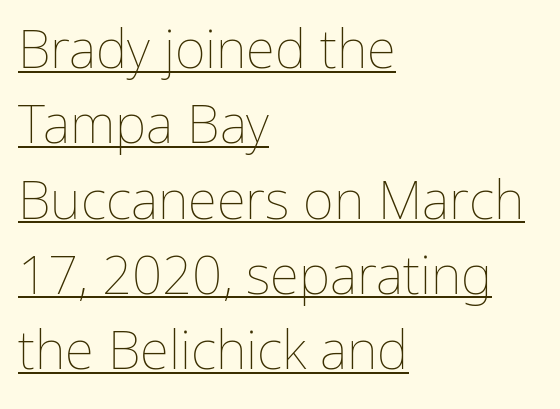
This sample has the flowing, uneven cadence of proportional lettering. The typesetter chose a ragged-right arrangement here. This rendering leaves character spacing at its baseline value. Quick note: underline on. The line-height multiplier appears to be the usual default.
